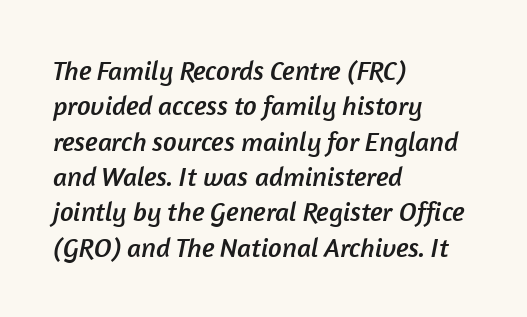
Q: Is the text underlined? A: No.
Q: How is the paragraph aligned? A: Left-aligned.
Q: Is the spacing between letters normal or unusually wide? A: Normal.
Q: Is the spacing between lines tight, normal or loose? A: Normal.
